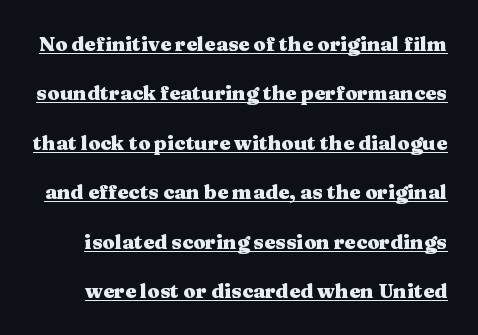
{"italic": "no", "bold": "yes", "underline": "yes", "line_spacing": "loose", "line_spacing_ratio": 2.47, "letter_spacing": "normal", "letter_spacing_em": 0.0, "glyph_px": 20}
